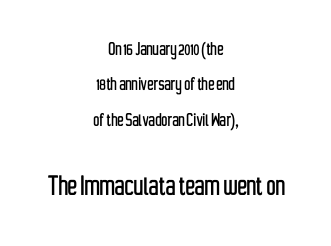
Compared with typical body copy, the letter spacing here is the same. Italic: no, the glyphs are upright roman. The typeface chosen for these lines omits serifs. The lines sit at an ordinary, default distance from one another. The following chunk of copy outweighs the initial chunk in type size.
